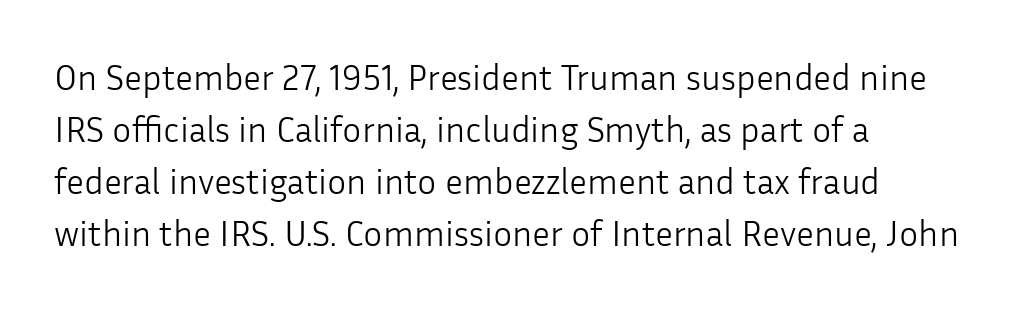
Q: Is the text bold? A: No.
Q: Is the text italic (slanted)? A: No, it is upright.
Q: Is the typeface a serif or a sans-serif typeface? A: Sans-serif.
Q: Is the text underlined? A: No.
Q: How is the paragraph aligned? A: Left-aligned.
Q: Is the spacing between letters normal or unusually wide? A: Normal.
Q: Is the spacing between lines tight, normal or loose? A: Normal.
Q: Width (condensed, normal, or wide)? A: Normal.
Q: Stroke contrast? A: Low.
Q: x-height? A: Medium.
Q: Monospaced? A: No.
